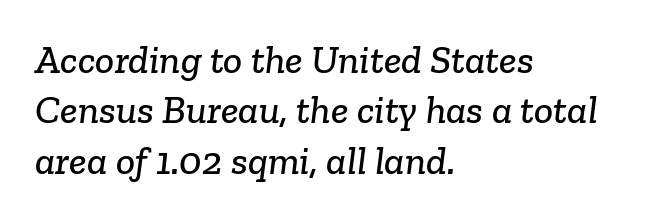
The image shows 40 px serif type; set left-aligned, normal line spacing (1.26x), normal letter spacing, not underlined; low stroke contrast and a medium x-height.
